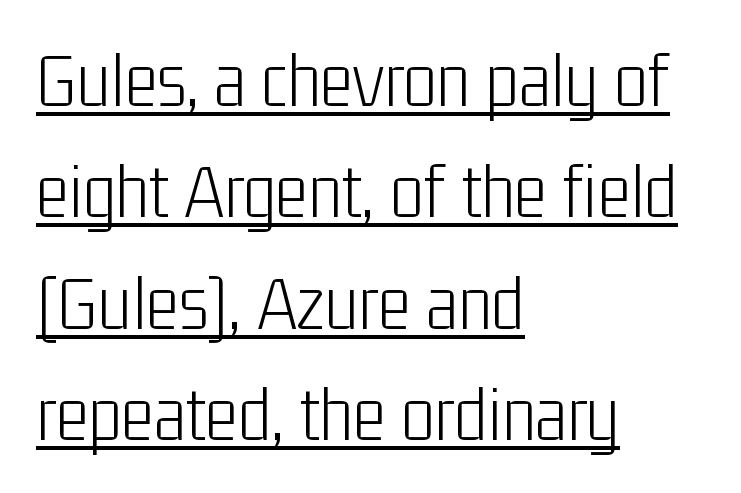
Q: Is the text bold? A: No.
Q: Is the text italic (slanted)? A: No, it is upright.
Q: Is the typeface a serif or a sans-serif typeface? A: Sans-serif.
Q: Is the text underlined? A: Yes.
Q: How is the paragraph aligned? A: Left-aligned.
Q: Is the spacing between letters normal or unusually wide? A: Normal.
Q: Is the spacing between lines tight, normal or loose? A: Normal.
Q: Width (condensed, normal, or wide)? A: Condensed.
Q: Stroke contrast? A: Low.
Q: x-height? A: Medium.
Q: Monospaced? A: No.
